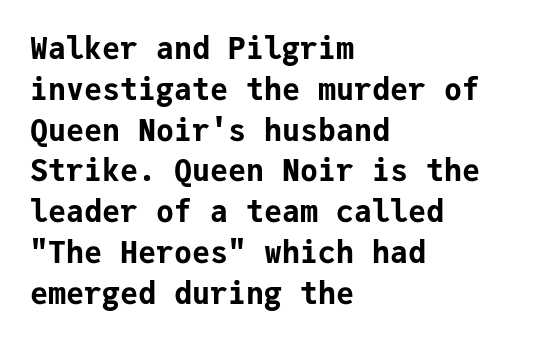
{"serif": "no", "italic": "no", "bold": "yes", "weight": "bold", "width": "normal", "stroke_contrast": "low", "x_height": "medium", "monospaced": "yes", "underline": "no", "align": "left", "line_spacing": "normal", "line_spacing_ratio": 1.36, "letter_spacing": "normal", "letter_spacing_em": 0.0, "glyph_px": 30}
